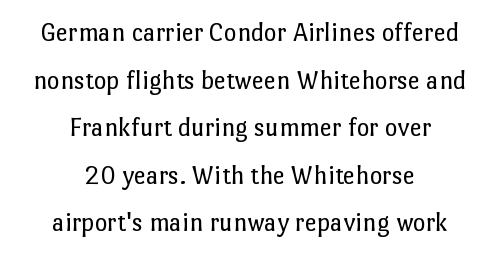
The image shows 27 px text type, upright; set centered, line spacing 1.76x, normal letter spacing, not underlined.
